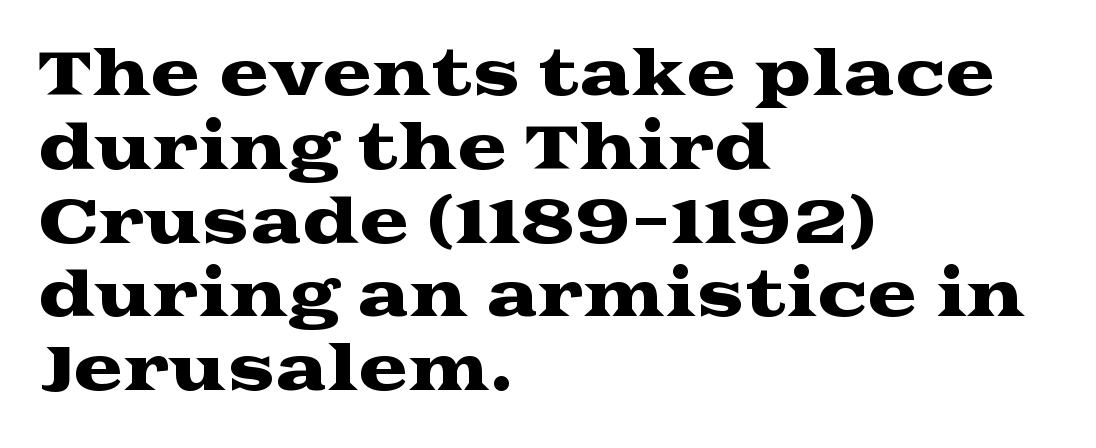
The image shows 60 px wide serif type, upright; set left-aligned, line spacing 1.23x, normal letter spacing, not underlined; medium stroke contrast and a medium x-height.
